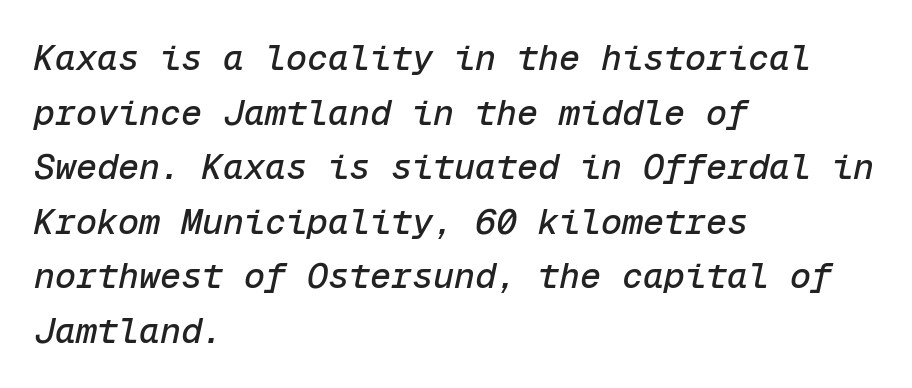
Q: Is the text italic (slanted)? A: Yes, it leans right by about 12 degrees.
Q: Is the text underlined? A: No.
Q: How is the paragraph aligned? A: Left-aligned.
Q: Is the spacing between letters normal or unusually wide? A: Normal.
Q: Is the spacing between lines tight, normal or loose? A: Normal.
Q: Width (condensed, normal, or wide)? A: Normal.
Q: Stroke contrast? A: Low.
Q: x-height? A: Medium.
Q: Monospaced? A: Yes.
